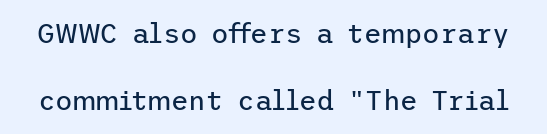
{"italic": "no", "bold": "no", "underline": "no", "line_spacing": "loose", "line_spacing_ratio": 2.48, "letter_spacing": "normal", "letter_spacing_em": 0.0, "glyph_px": 27}
